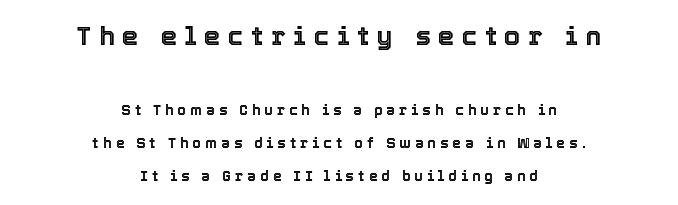
{"italic": "no", "underline": "no", "align": "center", "line_spacing": "loose", "line_spacing_ratio": 2.33, "letter_spacing": "wide", "letter_spacing_em": 0.29, "larger_block": "first", "size_ratio": 1.86, "glyph_px": 26}
